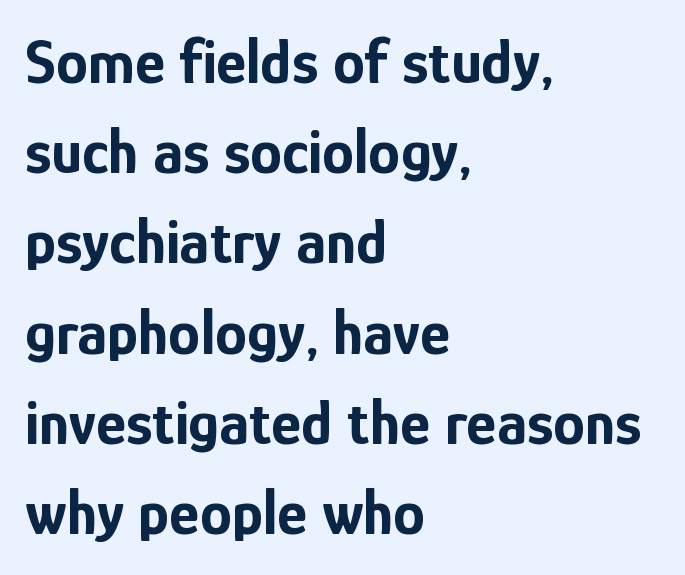
The image shows 64 px bold, condensed sans-serif type, upright; set left-aligned, normal line spacing (1.41x), normal letter spacing, not underlined; low stroke contrast and a medium x-height.
